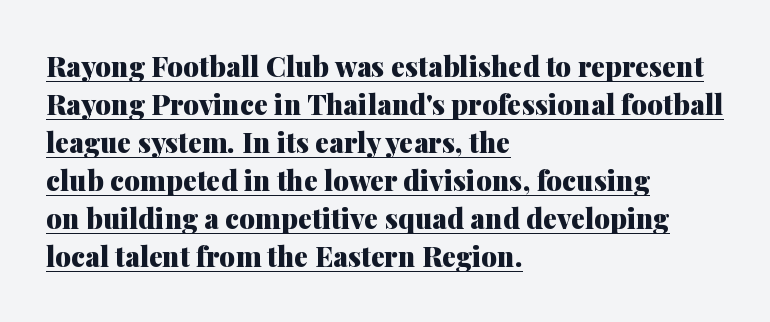
{"serif": "yes", "italic": "no", "bold": "yes", "weight": "heavy", "width": "normal", "stroke_contrast": "medium", "x_height": "medium", "monospaced": "no", "underline": "yes", "align": "left", "line_spacing": "normal", "line_spacing_ratio": 1.36, "letter_spacing": "normal", "letter_spacing_em": 0.0, "glyph_px": 28}
